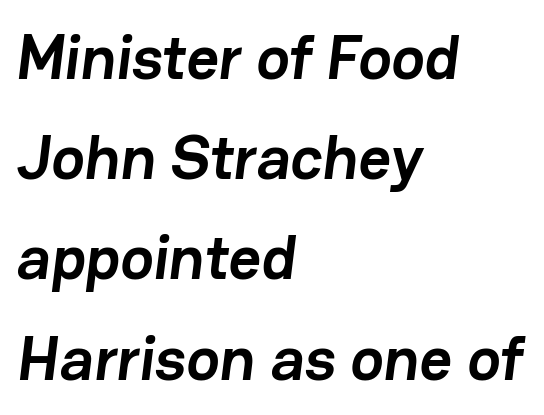
Q: Is the text bold? A: Yes.
Q: Is the typeface a serif or a sans-serif typeface? A: Sans-serif.
Q: Is the text underlined? A: No.
Q: How is the paragraph aligned? A: Left-aligned.
Q: Is the spacing between letters normal or unusually wide? A: Normal.
Q: Is the spacing between lines tight, normal or loose? A: Normal.
Q: Width (condensed, normal, or wide)? A: Normal.
Q: Stroke contrast? A: Low.
Q: x-height? A: Medium.
Q: Monospaced? A: No.
